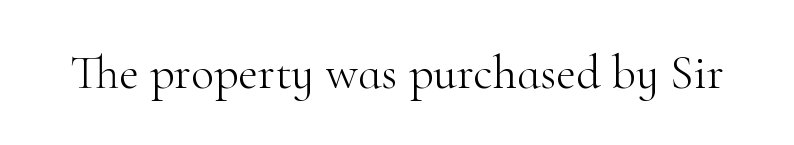
{"serif": "yes", "italic": "no", "bold": "no", "weight": "light", "width": "normal", "stroke_contrast": "high", "x_height": "small", "monospaced": "no", "underline": "no", "letter_spacing": "normal", "letter_spacing_em": 0.0, "glyph_px": 48}
